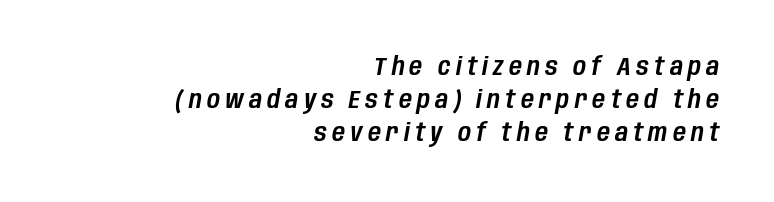
Honestly, the letter spacing is so wide it's the main thing you notice. Just letters on the line, the space beneath them empty. A typesetter would mark this as italic. Quick note: interline space is typical. Short and long lines alike share a common ending point at right.
